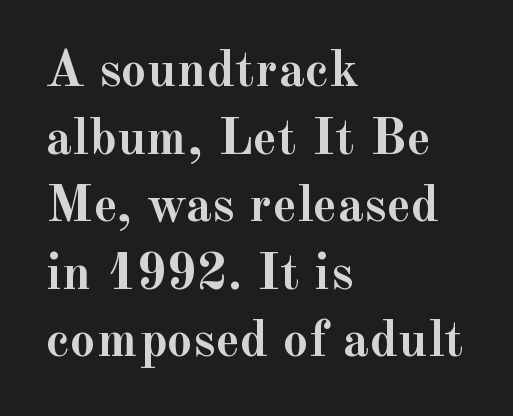
{"serif": "yes", "italic": "no", "bold": "yes", "weight": "semibold", "width": "normal", "x_height": "small", "monospaced": "no", "underline": "no", "align": "left", "line_spacing": "normal", "line_spacing_ratio": 1.3, "letter_spacing": "normal", "letter_spacing_em": 0.0, "glyph_px": 52}
